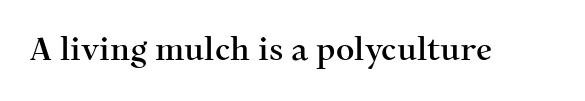
The image shows 32 px serif type, upright; set normal letter spacing, not underlined; medium stroke contrast and a medium x-height.
